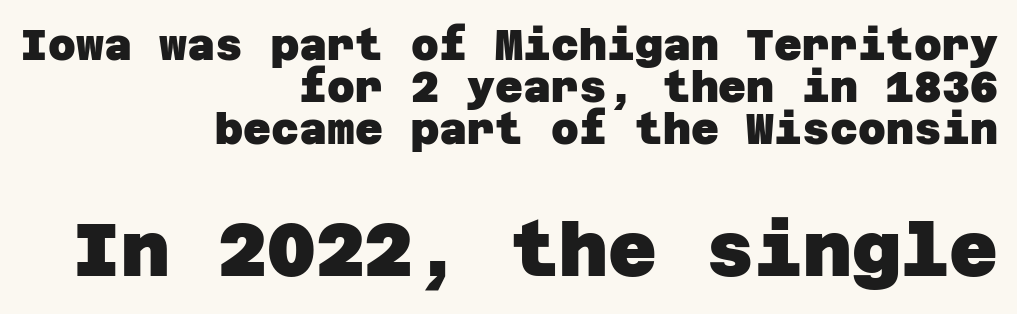
The gaps between neighbouring characters are ordinary and unremarkable. Short and long lines alike share a common ending point at right. A full-strength bold gives these letters their thick strokes. Scale increases going downward across the two blocks.
